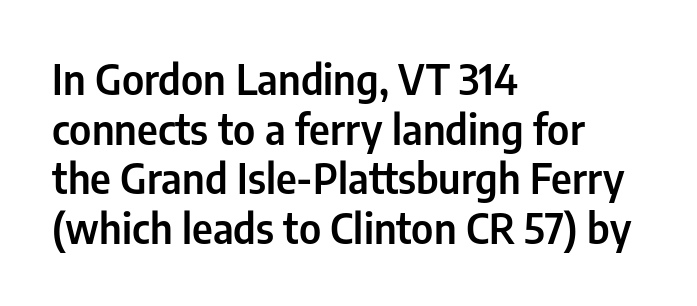
The image shows 41 px condensed sans-serif type, upright; set left-aligned, line spacing 1.21x, normal letter spacing, not underlined; low stroke contrast and a medium x-height.
